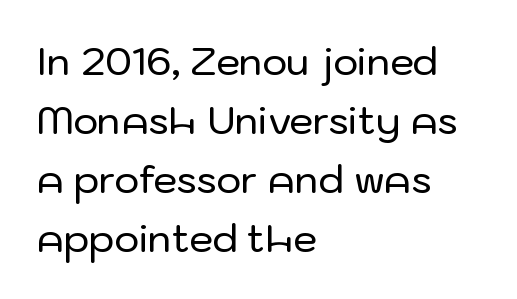
Q: Is the text italic (slanted)? A: No, it is upright.
Q: Is the typeface a serif or a sans-serif typeface? A: Sans-serif.
Q: Is the text underlined? A: No.
Q: How is the paragraph aligned? A: Left-aligned.
Q: Is the spacing between letters normal or unusually wide? A: Normal.
Q: Is the spacing between lines tight, normal or loose? A: Normal.
Q: Width (condensed, normal, or wide)? A: Normal.
Q: Stroke contrast? A: Low.
Q: x-height? A: Medium.
Q: Monospaced? A: No.
